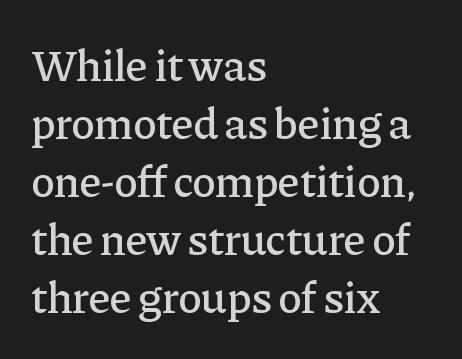
{"serif": "yes", "italic": "no", "width": "normal", "stroke_contrast": "low", "x_height": "medium", "monospaced": "no", "underline": "no", "align": "left", "line_spacing": "normal", "line_spacing_ratio": 1.29, "letter_spacing": "normal", "letter_spacing_em": 0.0, "glyph_px": 45}
